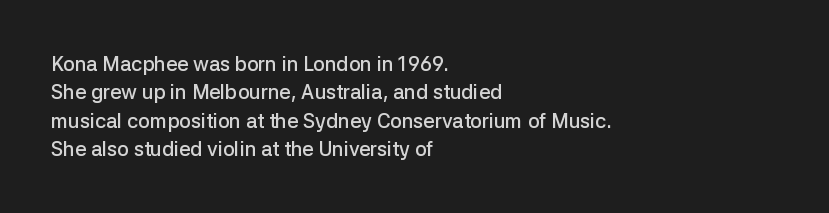
The image shows 20 px text type, upright; set left-aligned, normal line spacing (1.42x), normal letter spacing, not underlined.
